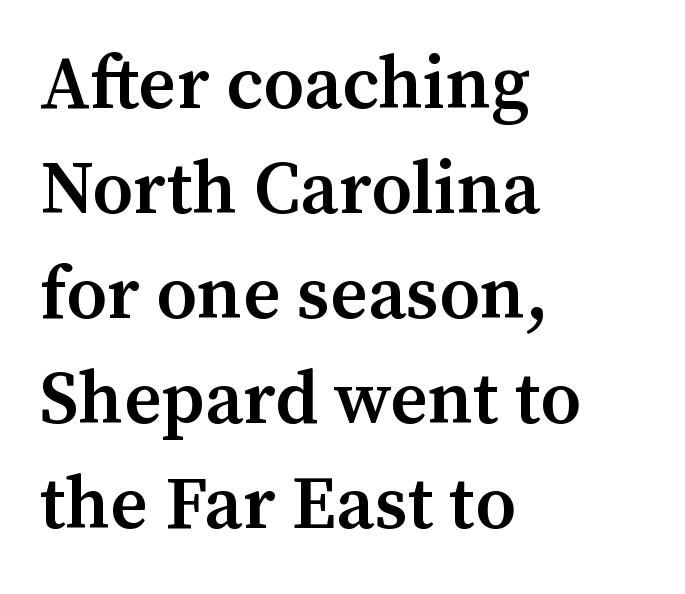
{"serif": "yes", "italic": "no", "bold": "semi", "weight": "semibold", "width": "normal", "stroke_contrast": "medium", "x_height": "medium", "monospaced": "no", "underline": "no", "align": "left", "line_spacing": "normal", "line_spacing_ratio": 1.42, "letter_spacing": "normal", "letter_spacing_em": 0.0, "glyph_px": 74}
